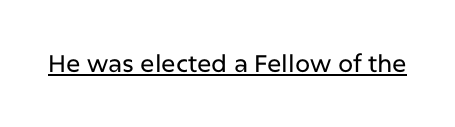
{"italic": "no", "underline": "yes", "letter_spacing": "normal", "letter_spacing_em": 0.0, "glyph_px": 24}
